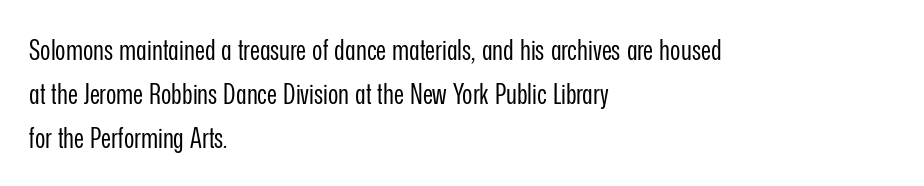
Look at the tracking — it's just the regular setting, nothing added. Any mark beneath the type? The region is blank. No letter is thick-stroked: the sample isn't bold. Regarding leading, the lines here are spaced in the standard way. Teacher's note: observe the even left margin — that is flush-left alignment. This is sans-serif lettering, the kind often seen on screens and signage.
